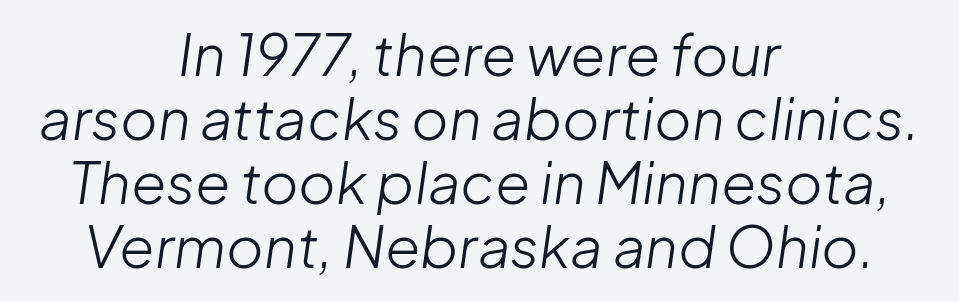
Q: Is the text bold? A: No.
Q: Is the text italic (slanted)? A: Yes, it leans right by about 8 degrees.
Q: Is the text underlined? A: No.
Q: How is the paragraph aligned? A: Centered.
Q: Is the spacing between letters normal or unusually wide? A: Normal.
Q: Is the spacing between lines tight, normal or loose? A: Tight.
Q: Width (condensed, normal, or wide)? A: Normal.
Q: Stroke contrast? A: Low.
Q: x-height? A: Medium.
Q: Monospaced? A: No.
